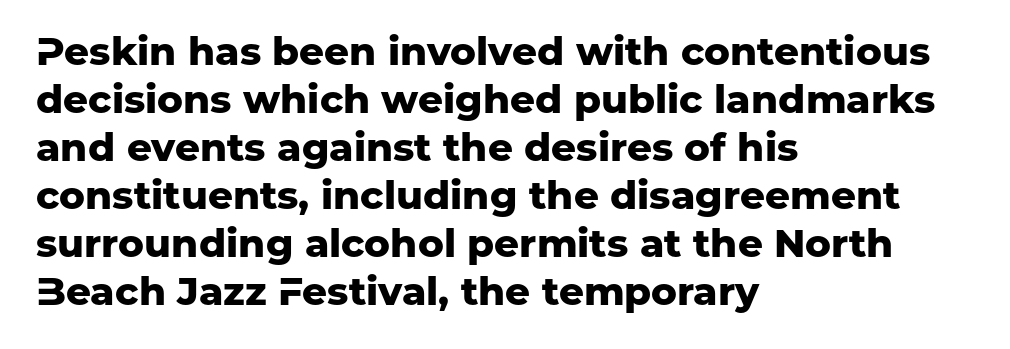
The designer went with a sans here, leaving each stem footless. Posture: vertical. A typesetter would call this proportional, since set widths differ per character. Anything drawn beneath the words? Only blank space.
